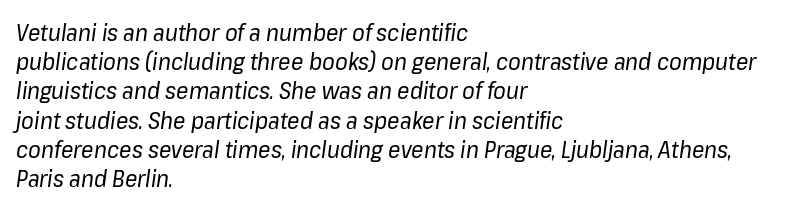
{"italic": "yes", "lean": "right", "slant_degrees": 8, "bold": "no", "underline": "no", "align": "left", "line_spacing": "normal", "line_spacing_ratio": 1.27, "letter_spacing": "normal", "letter_spacing_em": 0.0, "glyph_px": 23}
